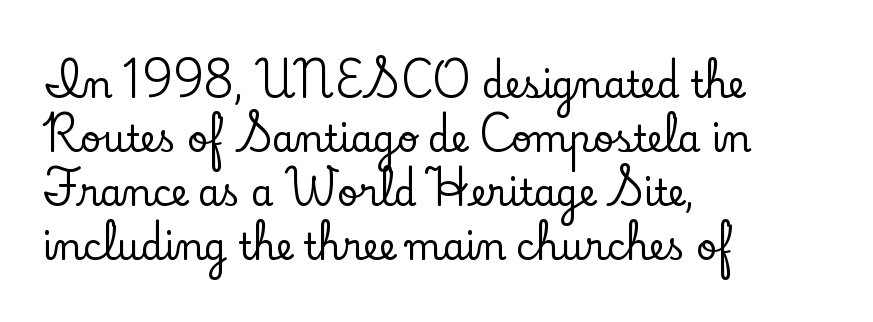
{"serif": "yes", "italic": "no", "width": "normal", "stroke_contrast": "low", "x_height": "small", "monospaced": "no", "underline": "no", "align": "left", "line_spacing": "normal", "line_spacing_ratio": 1.5, "letter_spacing": "normal", "letter_spacing_em": 0.0, "glyph_px": 36}
